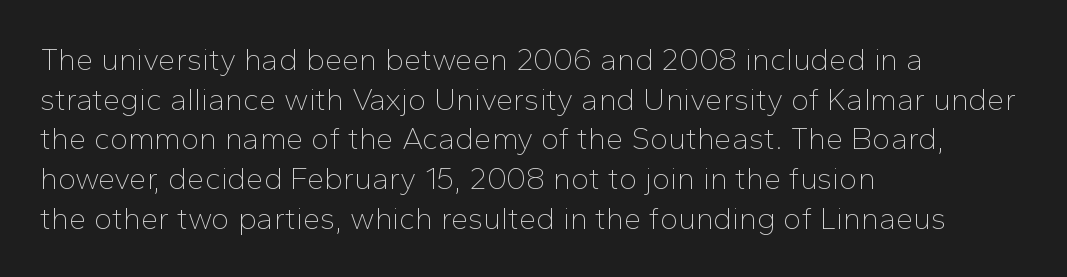
Layout note: lines flush left. The letters look calm and open, with moderate or lighter stems. Tall strokes in this sample are plumb rather than angled. The passage shown stacks its lines at a standard gap.
